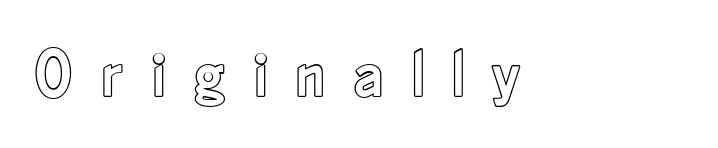
Q: Is the text italic (slanted)? A: No, it is upright.
Q: Is the text underlined? A: No.
Q: Is the spacing between letters normal or unusually wide? A: Unusually wide.
Q: Width (condensed, normal, or wide)? A: Condensed.
Q: x-height? A: Small.
Q: Monospaced? A: No.
